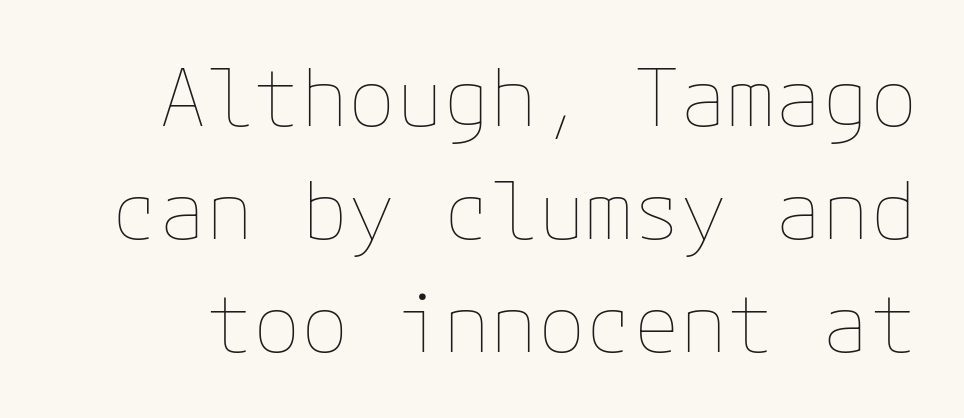
{"italic": "no", "bold": "no", "weight": "thin", "width": "normal", "stroke_contrast": "low", "x_height": "medium", "underline": "no", "line_spacing": "normal", "line_spacing_ratio": 1.43, "letter_spacing": "normal", "letter_spacing_em": 0.0, "glyph_px": 79}
